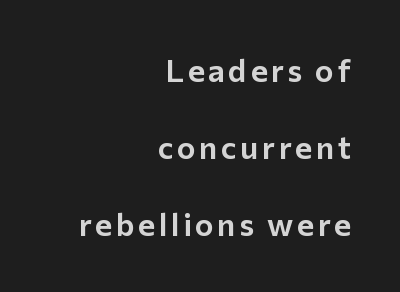
The image shows 32 px sans-serif type, upright; set right-aligned, loose line spacing (2.4x), not underlined; low stroke contrast and a medium x-height.
